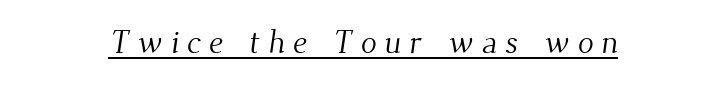
The image shows 33 px light serif type; set unusually wide letter spacing (+0.24 em), underlined; medium stroke contrast and a small x-height.
